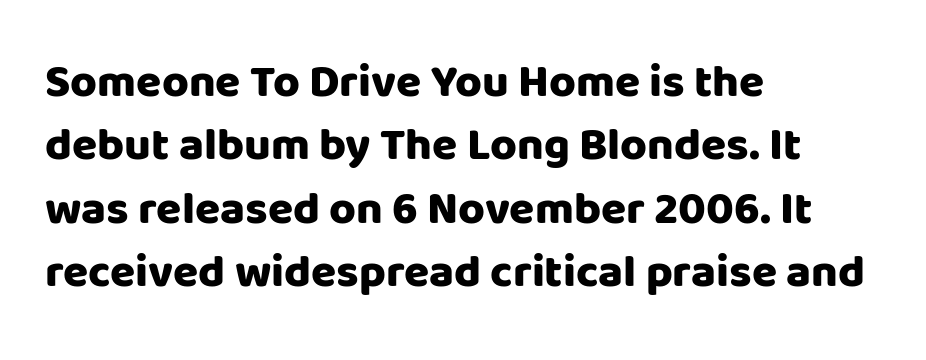
{"serif": "no", "italic": "no", "bold": "yes", "weight": "heavy", "width": "normal", "stroke_contrast": "low", "x_height": "large", "monospaced": "no", "underline": "no", "align": "left", "line_spacing": "normal", "line_spacing_ratio": 1.38, "letter_spacing": "normal", "letter_spacing_em": 0.0, "glyph_px": 46}
